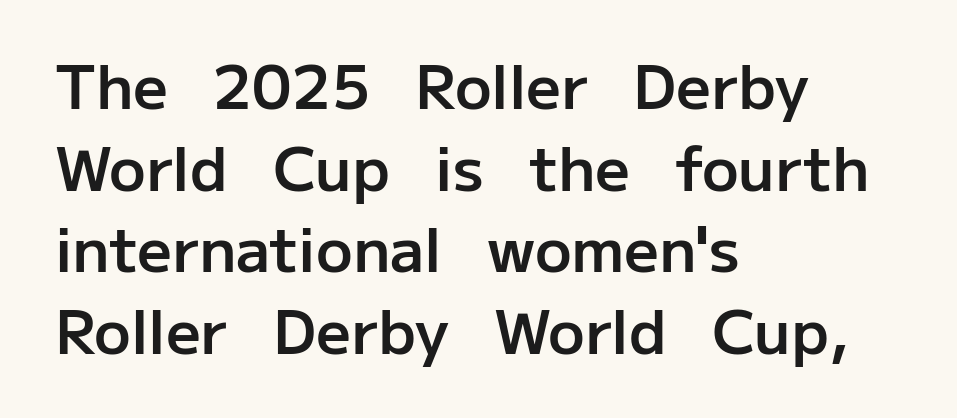
Q: Is the text bold? A: Semi-bold.
Q: Is the text italic (slanted)? A: No, it is upright.
Q: Is the typeface a serif or a sans-serif typeface? A: Sans-serif.
Q: Is the text underlined? A: No.
Q: How is the paragraph aligned? A: Left-aligned.
Q: Is the spacing between letters normal or unusually wide? A: Normal.
Q: Is the spacing between lines tight, normal or loose? A: Normal.
Q: Width (condensed, normal, or wide)? A: Normal.
Q: Stroke contrast? A: Low.
Q: x-height? A: Medium.
Q: Monospaced? A: No.
